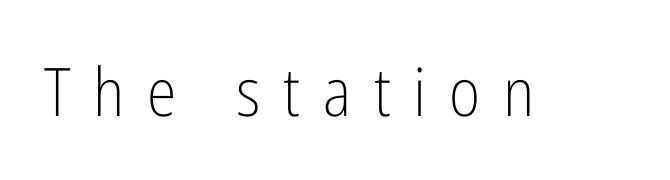
Q: Is the text bold? A: No.
Q: Is the text italic (slanted)? A: No, it is upright.
Q: Is the typeface a serif or a sans-serif typeface? A: Sans-serif.
Q: Is the text underlined? A: No.
Q: Is the spacing between letters normal or unusually wide? A: Unusually wide.
Q: Width (condensed, normal, or wide)? A: Condensed.
Q: Stroke contrast? A: Low.
Q: x-height? A: Medium.
Q: Monospaced? A: No.
